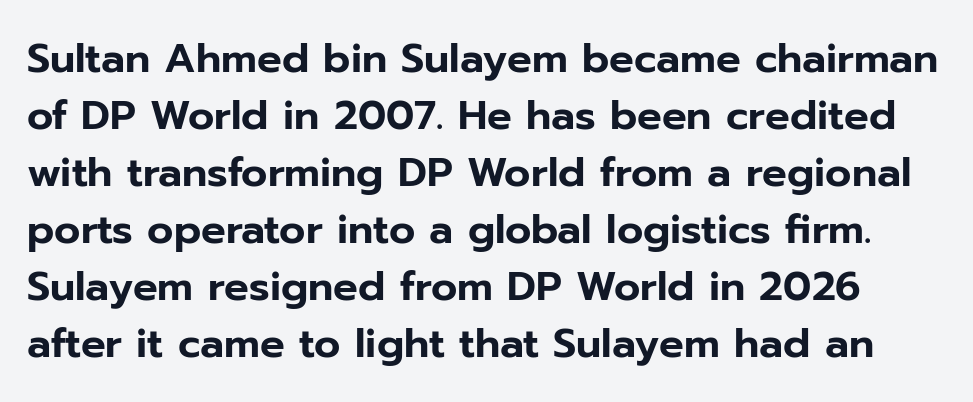
Whoever set this chose a conventional vertical rhythm. To sum up the face: it is a sans, with no serifs. The specimen omits any rule beneath the text block's lines. Students, note that the glyphs here touch the page at normal intervals. The passage shown is typed in a proportional face where columns would drift. The typography opts for an upright posture over an oblique one.
